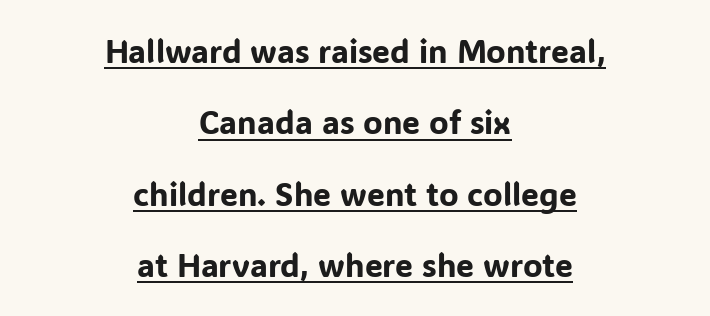
Compared with undecorated copy, this sample adds a rule below the words. Horizontally, the lines are justified to the midpoint only. This sample uses plain, unmodified letter spacing. Compared with typical paragraphs, the rows here are farther apart. This sample has the flowing, uneven cadence of proportional lettering.
